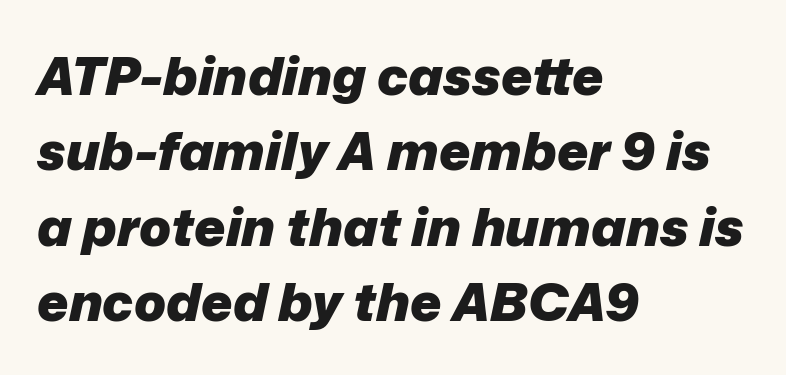
The image shows 53 px heavy type, italic (leaning right); set left-aligned, normal line spacing (1.42x), normal letter spacing, not underlined; low stroke contrast and a medium x-height.
